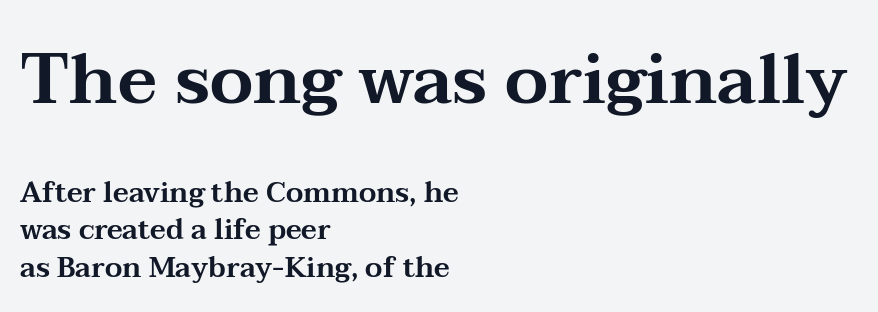
{"serif": "yes", "italic": "no", "width": "wide", "stroke_contrast": "medium", "x_height": "medium", "monospaced": "no", "underline": "no", "align": "left", "line_spacing": "normal", "line_spacing_ratio": 1.33, "letter_spacing": "normal", "letter_spacing_em": 0.0, "larger_block": "first", "size_ratio": 2.5, "glyph_px": 70}
